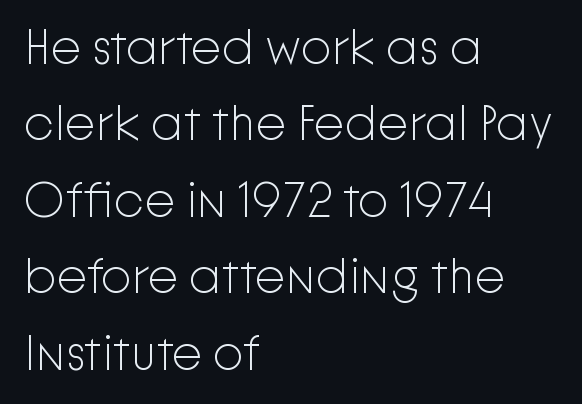
{"serif": "no", "italic": "no", "bold": "no", "weight": "light", "width": "normal", "stroke_contrast": "low", "x_height": "medium", "monospaced": "no", "underline": "no", "align": "left", "line_spacing": "normal", "line_spacing_ratio": 1.56, "letter_spacing": "normal", "letter_spacing_em": 0.0, "glyph_px": 49}
